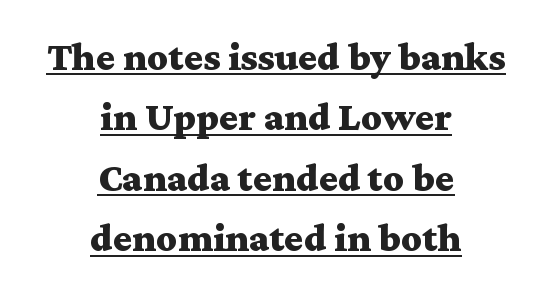
{"serif": "yes", "italic": "no", "bold": "yes", "weight": "bold", "width": "wide", "stroke_contrast": "medium", "x_height": "medium", "monospaced": "no", "underline": "yes", "align": "center", "line_spacing": "normal", "line_spacing_ratio": 1.51, "letter_spacing": "normal", "letter_spacing_em": 0.0, "glyph_px": 40}
